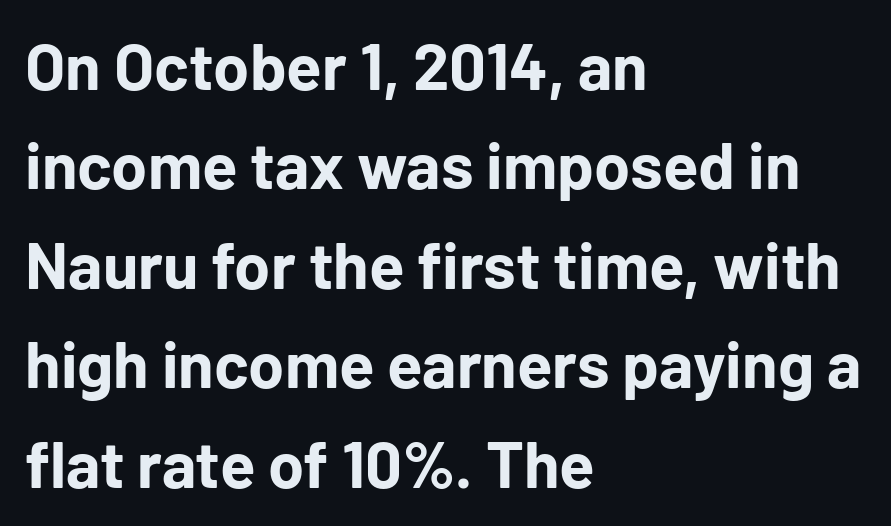
Q: Is the text bold? A: Yes.
Q: Is the text italic (slanted)? A: No, it is upright.
Q: Is the typeface a serif or a sans-serif typeface? A: Sans-serif.
Q: Is the text underlined? A: No.
Q: How is the paragraph aligned? A: Left-aligned.
Q: Is the spacing between letters normal or unusually wide? A: Normal.
Q: Is the spacing between lines tight, normal or loose? A: Normal.
Q: Width (condensed, normal, or wide)? A: Normal.
Q: Stroke contrast? A: Low.
Q: x-height? A: Medium.
Q: Monospaced? A: No.
